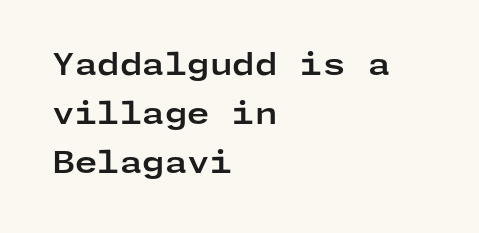
The image shows 29 px bold, wide sans-serif type, upright; set left-aligned, normal line spacing (1.69x), normal letter spacing, not underlined; low stroke contrast and a medium x-height.
